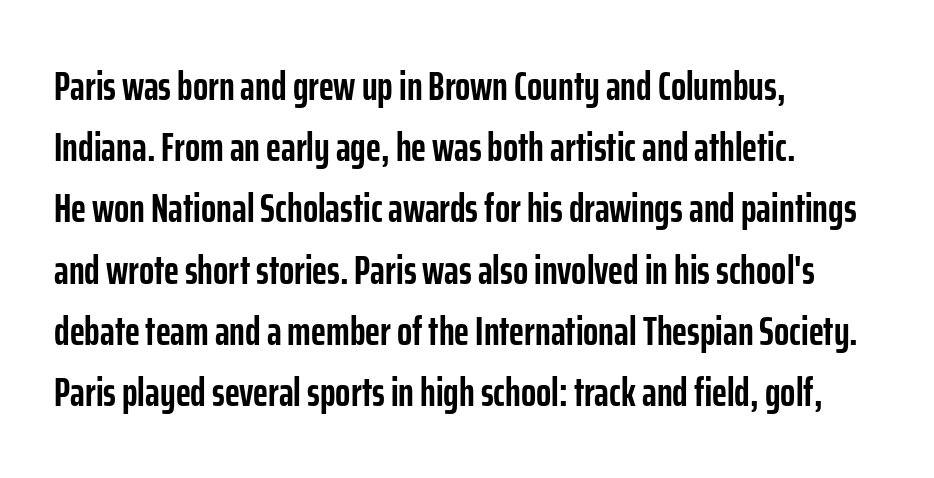
The image shows 40 px semibold, condensed sans-serif type, upright; set left-aligned, normal line spacing (1.53x), normal letter spacing, not underlined; low stroke contrast and a medium x-height.
